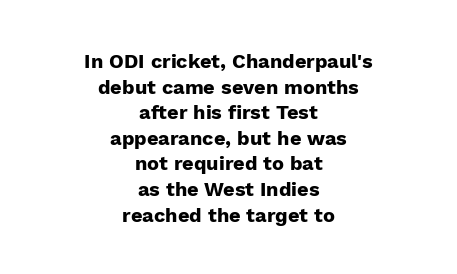
Q: Is the text bold? A: Yes.
Q: Is the text italic (slanted)? A: No, it is upright.
Q: Is the text underlined? A: No.
Q: How is the paragraph aligned? A: Centered.
Q: Is the spacing between letters normal or unusually wide? A: Normal.
Q: Is the spacing between lines tight, normal or loose? A: Normal.
